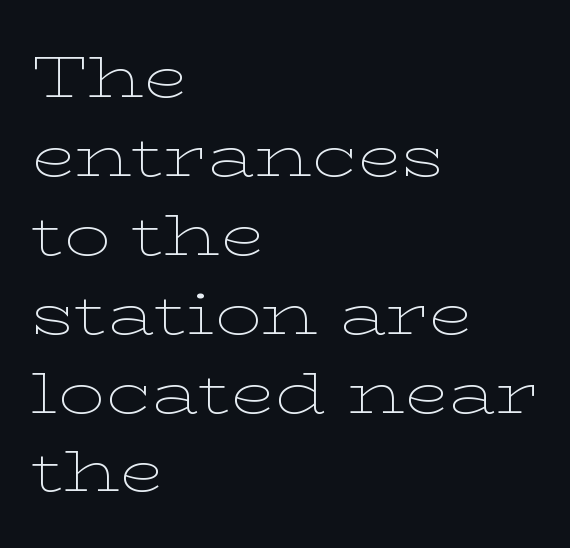
The image shows 58 px thin, wide serif type, upright; set left-aligned, normal line spacing (1.36x), normal letter spacing, not underlined; low stroke contrast and a medium x-height.
